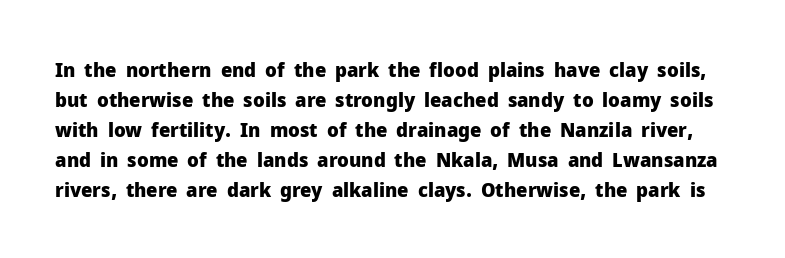
Q: Is the text bold? A: Yes.
Q: Is the text italic (slanted)? A: No, it is upright.
Q: Is the text underlined? A: No.
Q: Is the spacing between letters normal or unusually wide? A: Normal.
Q: Is the spacing between lines tight, normal or loose? A: Normal.
